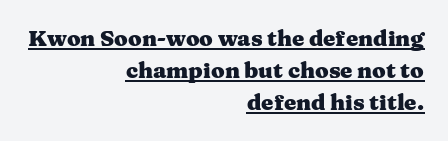
This is underlined copy, the kind a proofreader might mark for attention. Strokes here are thick enough to call this a true bold. Each line ends at the same right margin while the left side varies. This is the regular roman posture of the typeface.
